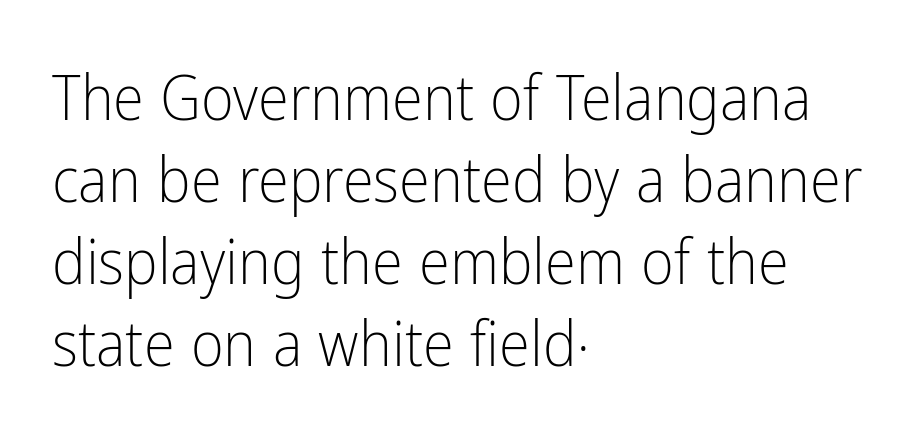
Nothing heavy about these letters — not bold at all. Leftover space on each line is placed entirely after the last word. Clear beneath every line of the passage. Every stem runs plumb, perpendicular to the baseline. Rows of type keep a routine distance in the vertical direction. Each word holds together tightly as a unit, with standard inter-letter gaps.
